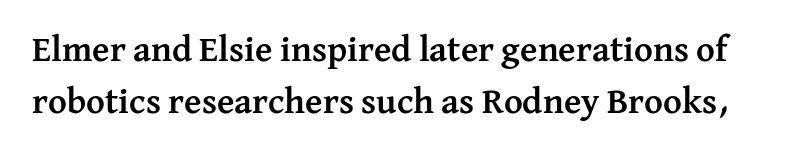
Q: Is the text bold? A: Yes.
Q: Is the text italic (slanted)? A: No, it is upright.
Q: Is the typeface a serif or a sans-serif typeface? A: Serif.
Q: Is the text underlined? A: No.
Q: Is the spacing between letters normal or unusually wide? A: Normal.
Q: Is the spacing between lines tight, normal or loose? A: Normal.
Q: Width (condensed, normal, or wide)? A: Normal.
Q: Stroke contrast? A: Medium.
Q: x-height? A: Medium.
Q: Monospaced? A: No.
